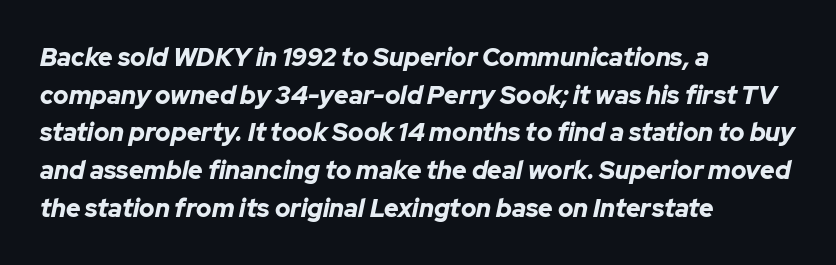
{"italic": "yes", "lean": "right", "slant_degrees": 12, "bold": "yes", "underline": "no", "align": "left", "line_spacing": "normal", "line_spacing_ratio": 1.51, "letter_spacing": "normal", "letter_spacing_em": 0.0, "glyph_px": 25}
